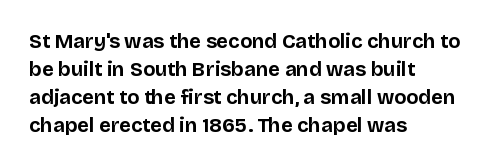
The image shows 20 px bold type, upright; set left-aligned, normal line spacing (1.4x), normal letter spacing, not underlined.
